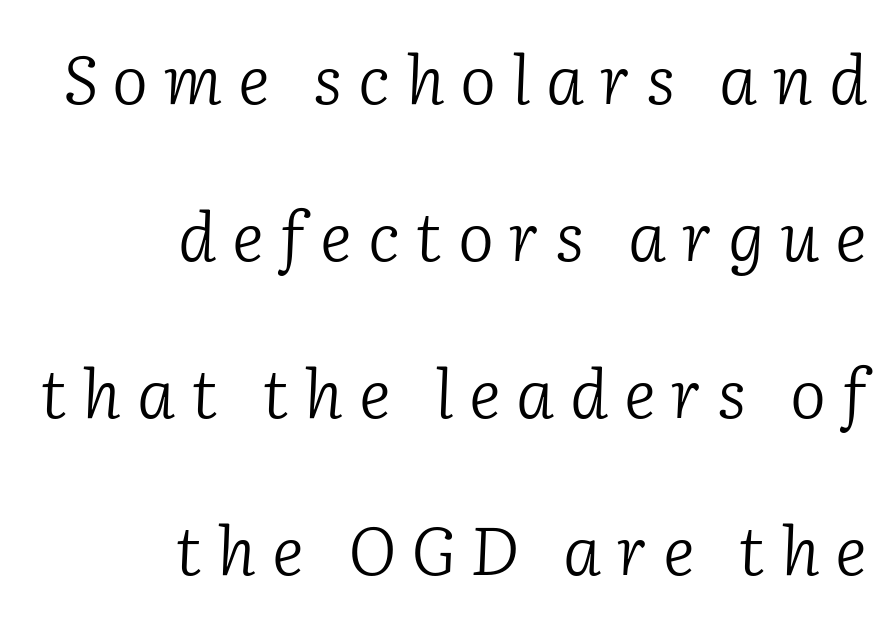
The image shows 68 px light serif type, italic (leaning right); set right-aligned, loose line spacing (2.31x), unusually wide letter spacing (+0.23 em), not underlined; low stroke contrast and a medium x-height.
